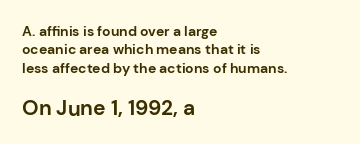
This sample uses plain, unmodified letter spacing. The string is rendered with underlining switched off. The face used here appears at its bigger size in the lower chunk. Which margin do the lines hug? The left one — the right edge is uneven. The vertical gap from one line to the next is medium. Quick note: not italic, upright.
